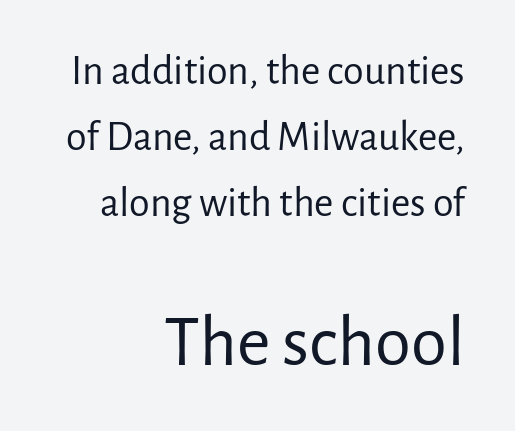
{"serif": "no", "italic": "no", "bold": "no", "weight": "regular", "width": "normal", "stroke_contrast": "low", "x_height": "medium", "monospaced": "no", "underline": "no", "align": "right", "line_spacing": "normal", "line_spacing_ratio": 1.57, "letter_spacing": "normal", "letter_spacing_em": 0.0, "larger_block": "second", "size_ratio": 1.74, "glyph_px": 73}
